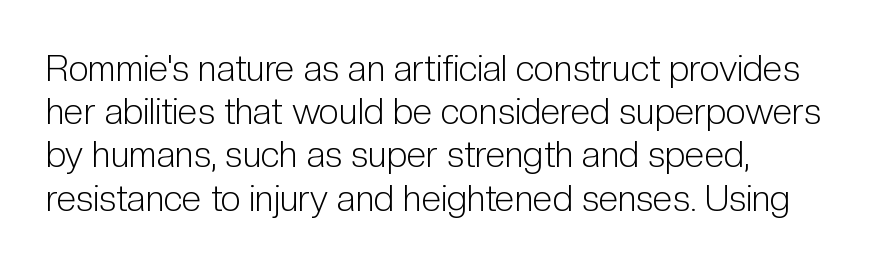
Q: Is the text bold? A: No.
Q: Is the text italic (slanted)? A: No, it is upright.
Q: Is the typeface a serif or a sans-serif typeface? A: Sans-serif.
Q: Is the text underlined? A: No.
Q: How is the paragraph aligned? A: Left-aligned.
Q: Is the spacing between letters normal or unusually wide? A: Normal.
Q: Width (condensed, normal, or wide)? A: Condensed.
Q: Stroke contrast? A: Low.
Q: x-height? A: Medium.
Q: Monospaced? A: No.
